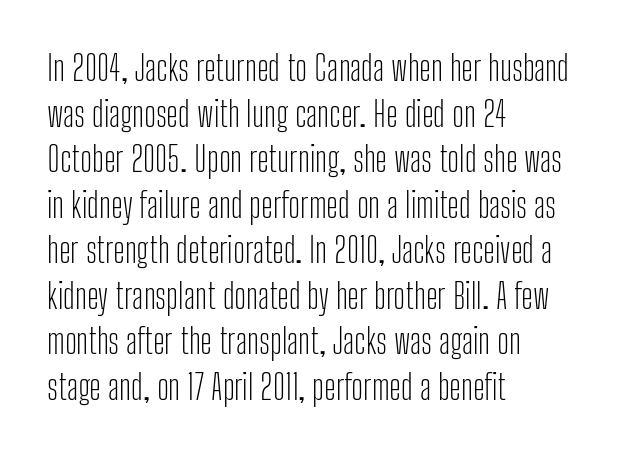
Between one letter and the next there's only the usual sliver of space. Students, observe: this is what conventionally led text looks like. You could not count columns in this text — the font is proportionally spaced. The paragraph has a hard left edge and a soft right edge. The space directly below the letters is spotless.
